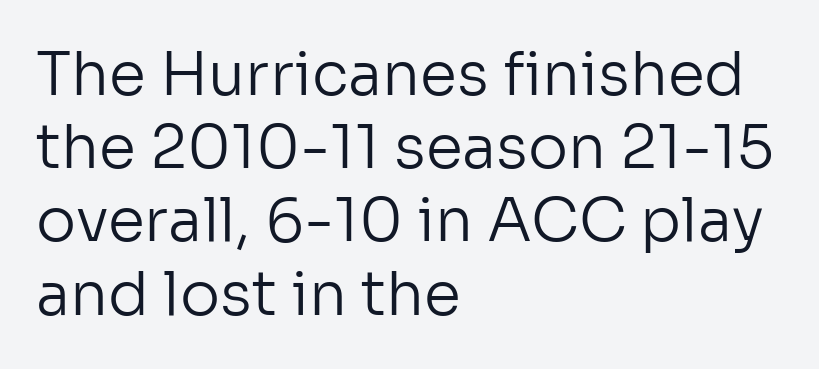
The image shows 60 px regular-weight sans-serif type, upright; set left-aligned, line spacing 1.22x, normal letter spacing, not underlined; low stroke contrast and a medium x-height.
